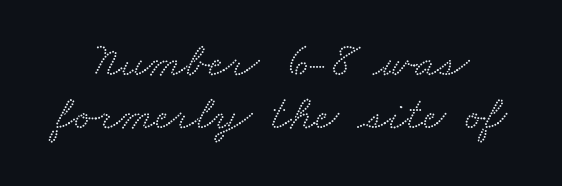
Spacing verdict: proportional, widths tailored to each character. Does extra space separate the letters? No, they use regular spacing. A typesetter would call this leading minimal, almost set solid. Decoration check: the copy has no underline. The letters carry serifs — small finishing strokes at the ends of their stems.
